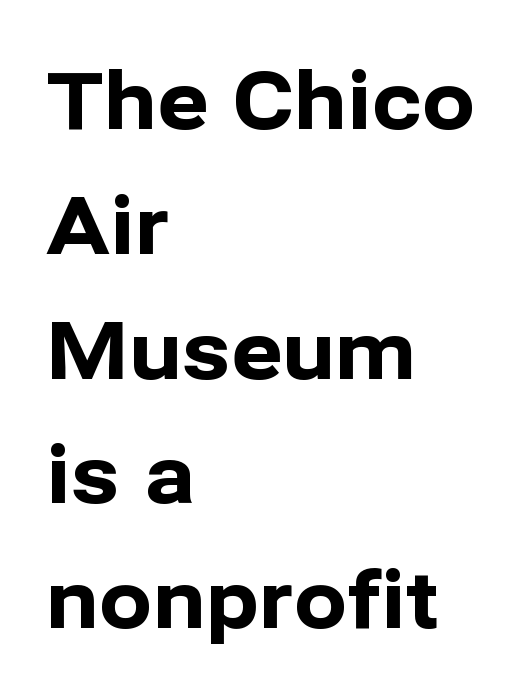
{"serif": "no", "italic": "no", "bold": "yes", "weight": "bold", "width": "normal", "stroke_contrast": "low", "x_height": "medium", "monospaced": "no", "underline": "no", "align": "left", "line_spacing": "normal", "line_spacing_ratio": 1.58, "letter_spacing": "normal", "letter_spacing_em": 0.0, "glyph_px": 79}
